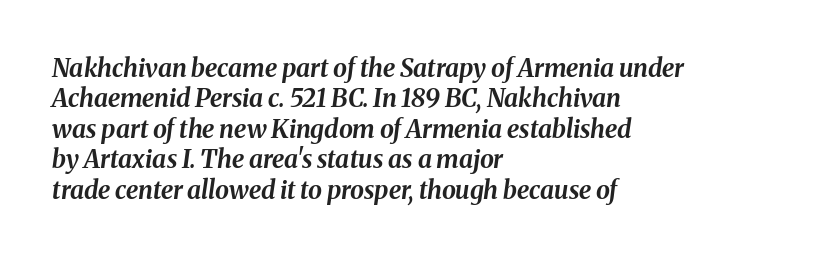
{"italic": "yes", "lean": "right", "slant_degrees": 8, "bold": "yes", "underline": "no", "align": "left", "line_spacing_ratio": 1.22, "letter_spacing": "normal", "letter_spacing_em": 0.0, "glyph_px": 25}
